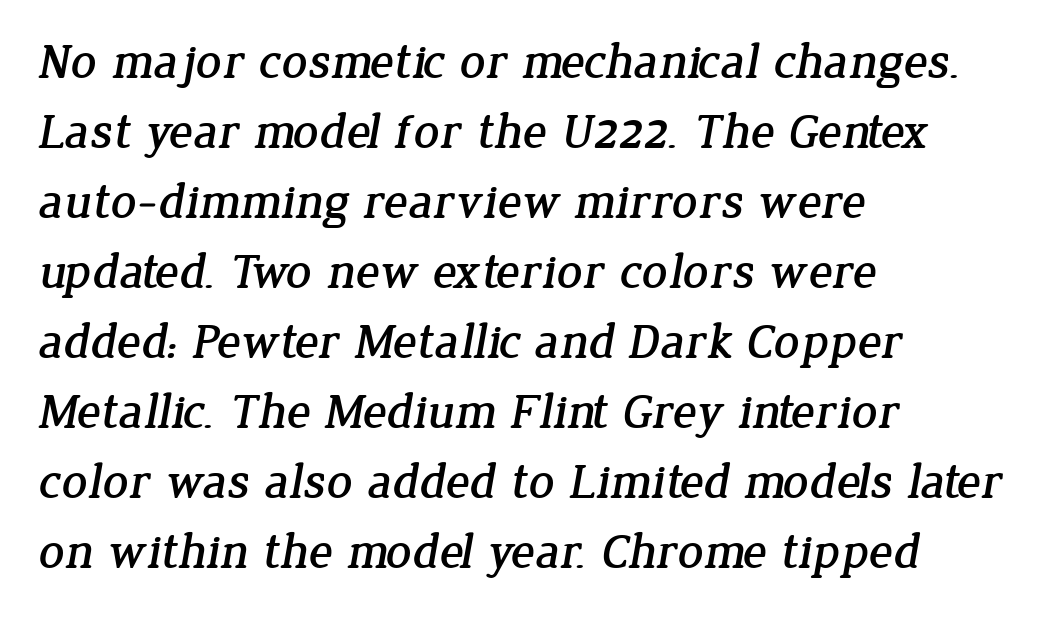
The letterforms sit shoulder to shoulder at normal distance. You could not count columns in this text — the font is proportionally spaced. Anything drawn beneath the words? Only blank space. One-word summary of the alignment: left. The designer went with a serif here, giving each stem small feet.
